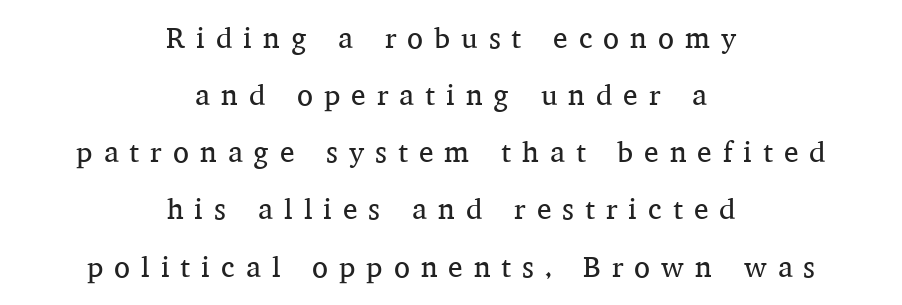
Q: Is the text bold? A: No.
Q: Is the text italic (slanted)? A: No, it is upright.
Q: Is the typeface a serif or a sans-serif typeface? A: Serif.
Q: Is the text underlined? A: No.
Q: How is the paragraph aligned? A: Centered.
Q: Is the spacing between letters normal or unusually wide? A: Unusually wide.
Q: Is the spacing between lines tight, normal or loose? A: Loose.
Q: Width (condensed, normal, or wide)? A: Normal.
Q: Stroke contrast? A: Medium.
Q: x-height? A: Medium.
Q: Monospaced? A: No.
